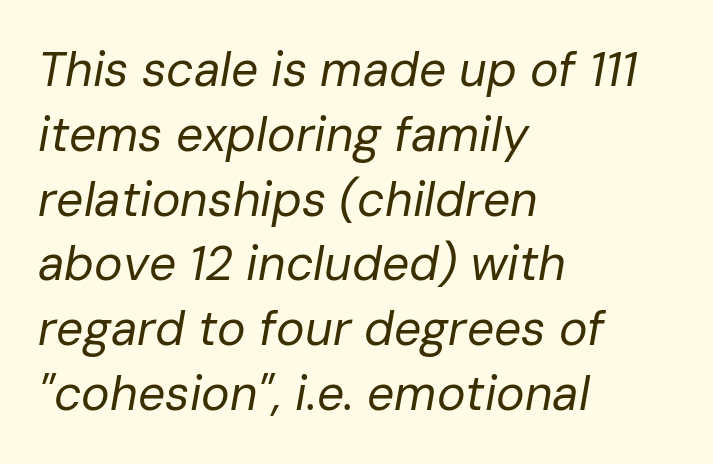
{"italic": "yes", "lean": "right", "slant_degrees": 10, "bold": "no", "weight": "regular", "width": "normal", "stroke_contrast": "low", "x_height": "medium", "monospaced": "no", "underline": "no", "align": "left", "line_spacing": "normal", "line_spacing_ratio": 1.35, "letter_spacing": "normal", "letter_spacing_em": 0.0, "glyph_px": 48}
